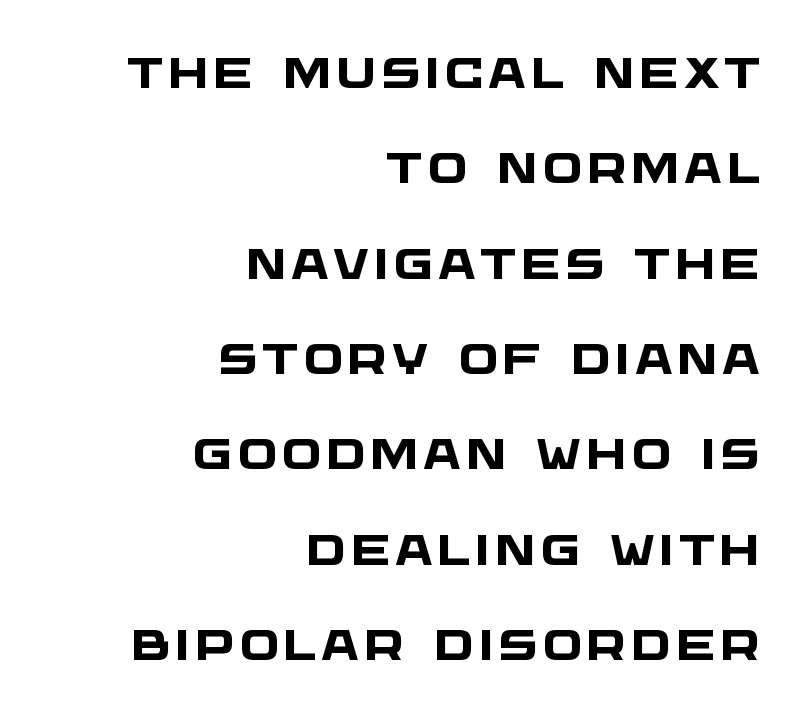
{"serif": "no", "bold": "yes", "weight": "heavy", "width": "wide", "stroke_contrast": "low", "x_height": "large", "monospaced": "no", "underline": "no", "align": "right", "line_spacing": "loose", "line_spacing_ratio": 2.27, "glyph_px": 42}
